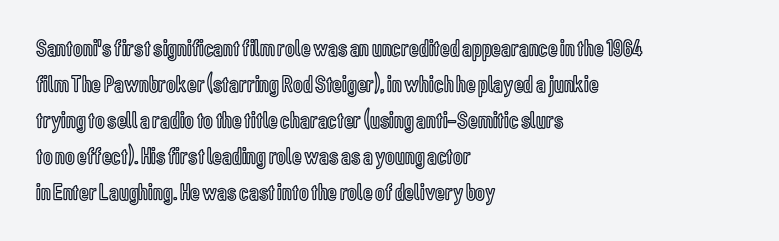
The image shows 24 px text type, upright; set left-aligned, normal line spacing (1.5x), normal letter spacing, not underlined.
